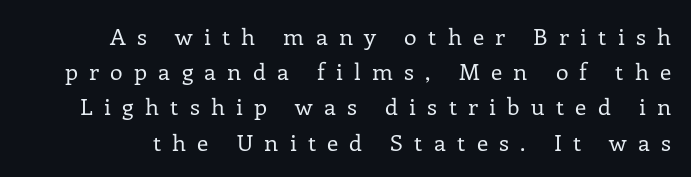
When letters stand straight like this, we call the style roman or upright. Compared with typical paragraphs, the rows here are spaced about the same. What stands out about the letter spacing? Its width — letters are far apart. Underline: absent. A light-to-regular cut is what we see here.
